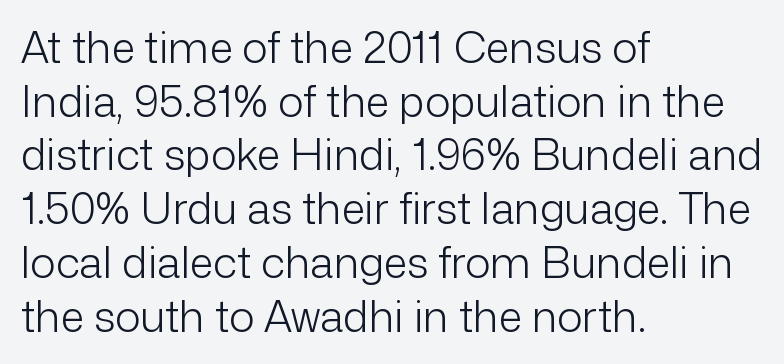
The image shows 43 px light sans-serif type, upright; set left-aligned, normal line spacing (1.25x), normal letter spacing, not underlined; low stroke contrast and a medium x-height.
